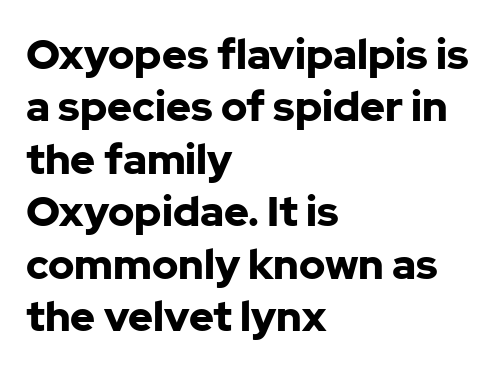
Q: Is the text bold? A: Yes.
Q: Is the text italic (slanted)? A: No, it is upright.
Q: Is the typeface a serif or a sans-serif typeface? A: Sans-serif.
Q: Is the text underlined? A: No.
Q: How is the paragraph aligned? A: Left-aligned.
Q: Is the spacing between letters normal or unusually wide? A: Normal.
Q: Is the spacing between lines tight, normal or loose? A: Normal.
Q: Width (condensed, normal, or wide)? A: Normal.
Q: Stroke contrast? A: Low.
Q: x-height? A: Medium.
Q: Monospaced? A: No.
